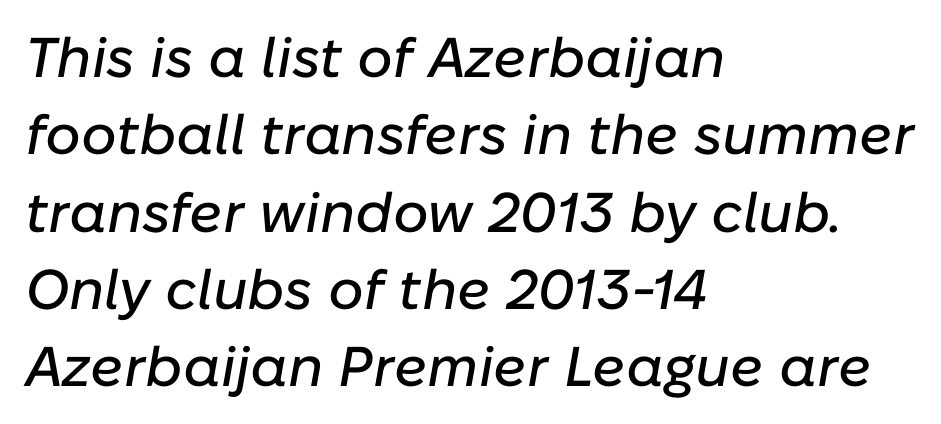
The image shows 56 px text type, italic (leaning right); set left-aligned, normal line spacing (1.38x), normal letter spacing, not underlined; low stroke contrast and a medium x-height.
